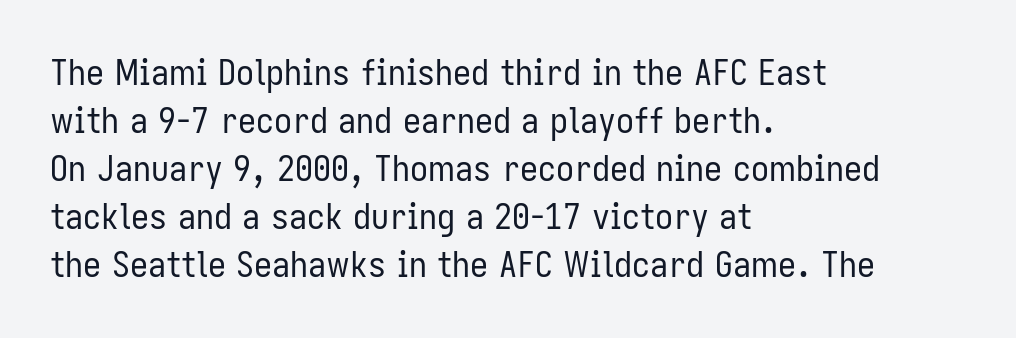
The image shows 36 px regular-weight, condensed sans-serif type, upright; set left-aligned, normal line spacing (1.33x), normal letter spacing, not underlined; low stroke contrast and a medium x-height.
